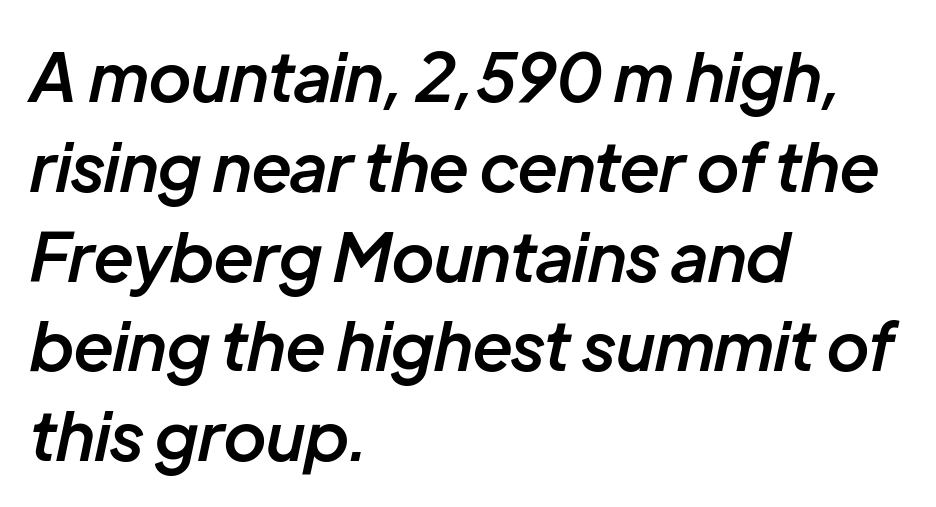
The image shows 67 px semibold type, italic (leaning right); set left-aligned, normal line spacing (1.34x), normal letter spacing, not underlined; low stroke contrast and a medium x-height.
